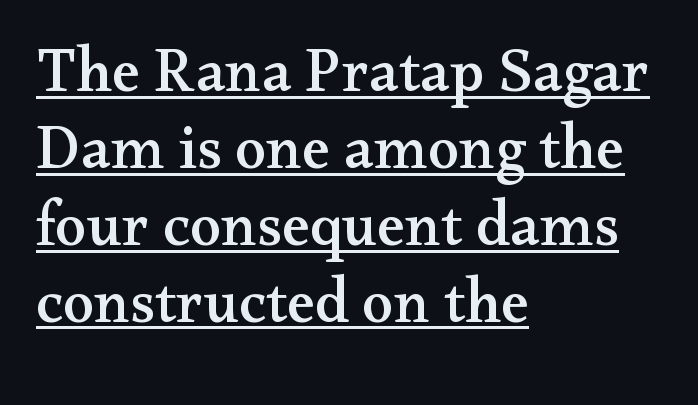
The specimen includes a rule beneath the text block's lines. This rendering uses left alignment, leaving the right contour irregular. Short note: letters normally spaced. The font family rendered here belongs to the serif group. Do the characters align in a grid? No, the font is proportional.
